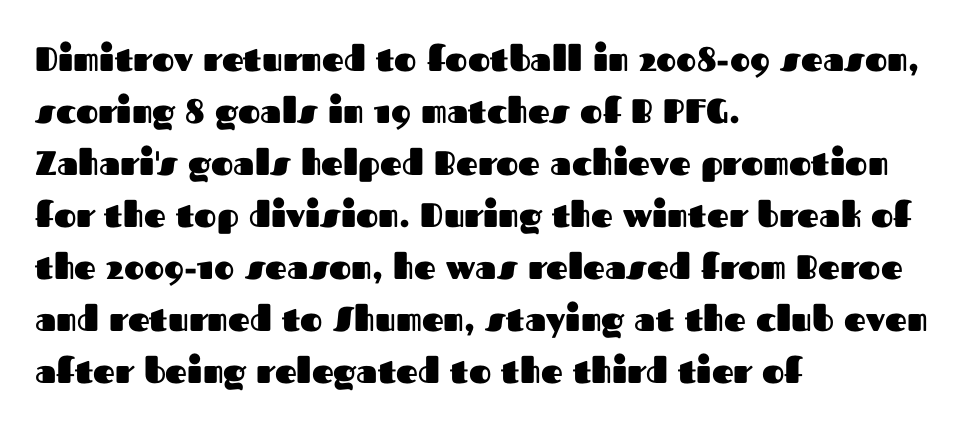
Q: Is the text bold? A: Yes.
Q: Is the text italic (slanted)? A: No, it is upright.
Q: Is the typeface a serif or a sans-serif typeface? A: Sans-serif.
Q: Is the text underlined? A: No.
Q: How is the paragraph aligned? A: Left-aligned.
Q: Is the spacing between letters normal or unusually wide? A: Normal.
Q: Is the spacing between lines tight, normal or loose? A: Normal.
Q: Width (condensed, normal, or wide)? A: Normal.
Q: Stroke contrast? A: Medium.
Q: x-height? A: Medium.
Q: Monospaced? A: No.
